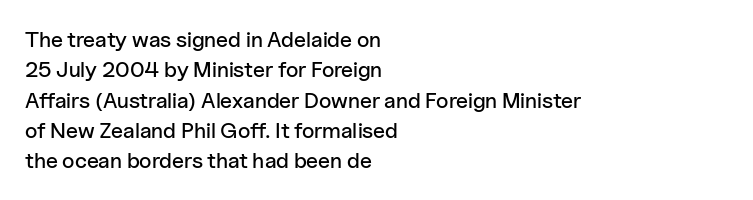
The image shows 22 px text type, upright; set left-aligned, normal line spacing (1.38x), normal letter spacing, not underlined.
